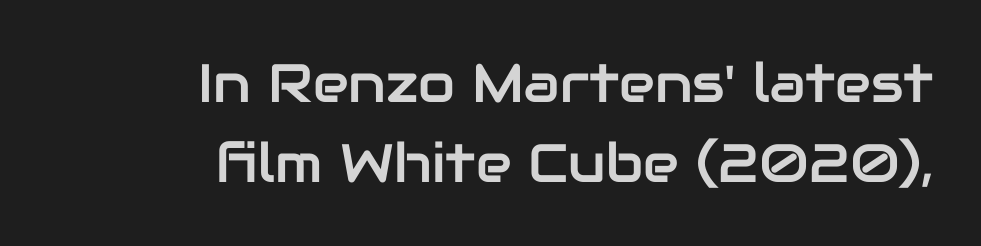
{"serif": "no", "italic": "no", "width": "normal", "stroke_contrast": "low", "x_height": "medium", "monospaced": "no", "underline": "no", "align": "right", "line_spacing": "normal", "line_spacing_ratio": 1.48, "letter_spacing": "normal", "letter_spacing_em": 0.0, "glyph_px": 54}
